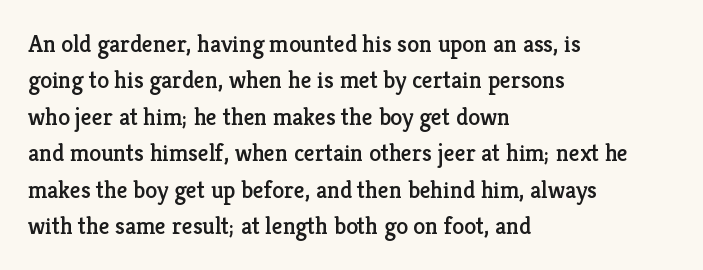
A normal amount of white space separates one row of letters from the next. Is there any slant? The stems are plumb. Nobody touched the tracking dial on this one. Quick note: underline off.
